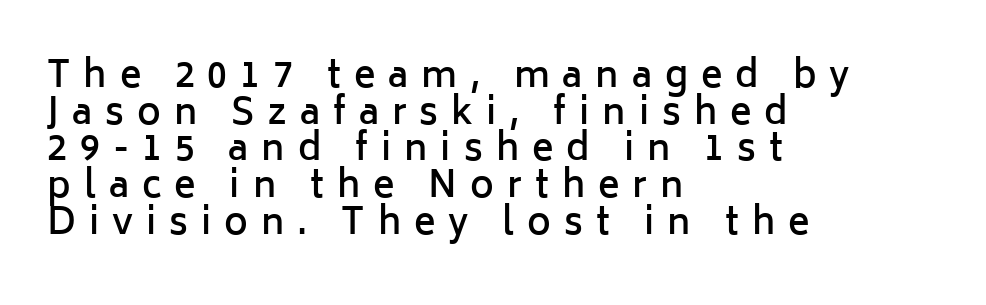
{"serif": "no", "italic": "no", "bold": "semi", "weight": "semibold", "width": "normal", "stroke_contrast": "low", "x_height": "medium", "monospaced": "no", "underline": "no", "align": "left", "line_spacing": "tight", "line_spacing_ratio": 1.02, "letter_spacing": "wide", "letter_spacing_em": 0.36, "glyph_px": 36}
